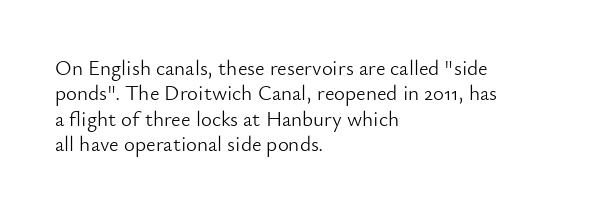
Q: Is the text bold? A: No.
Q: Is the text italic (slanted)? A: No, it is upright.
Q: Is the text underlined? A: No.
Q: How is the paragraph aligned? A: Left-aligned.
Q: Is the spacing between letters normal or unusually wide? A: Normal.
